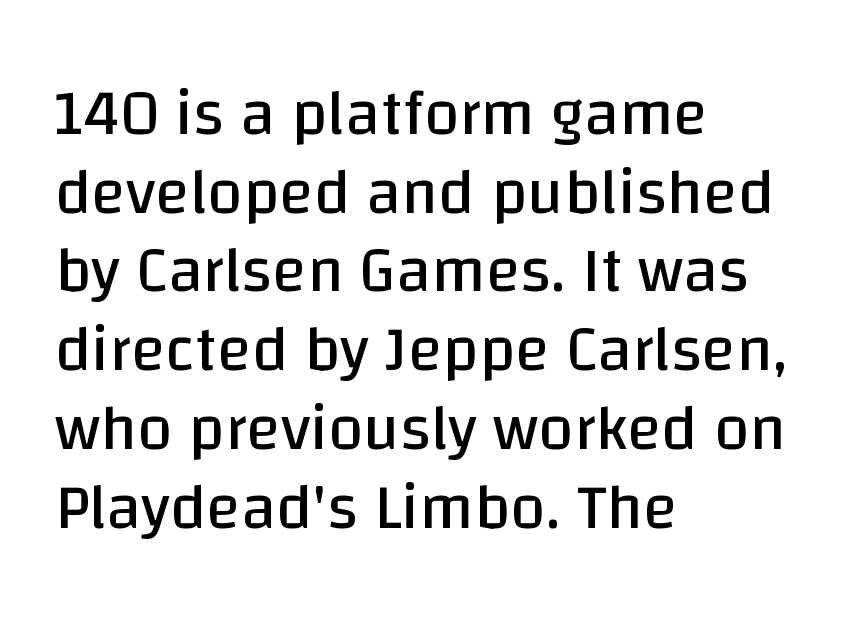
{"serif": "no", "italic": "no", "bold": "no", "weight": "regular", "width": "normal", "stroke_contrast": "low", "x_height": "large", "monospaced": "no", "underline": "no", "align": "left", "line_spacing_ratio": 1.23, "letter_spacing": "normal", "letter_spacing_em": 0.0, "glyph_px": 64}
